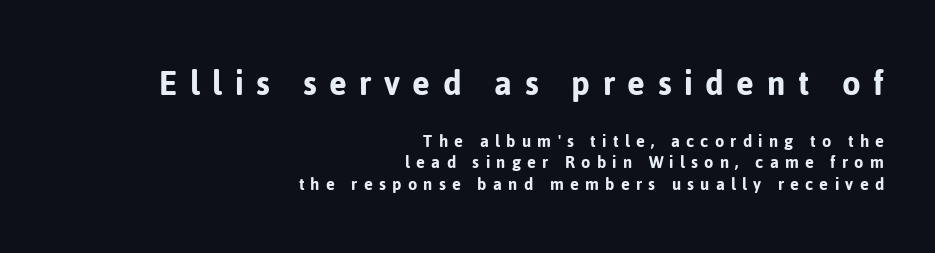
The rendering uses natural spacing where letterforms have individual widths. The face used here is rendered with a markedly widened letterfit. Look at the bottom of the vertical strokes: they stop flat, with no serifs. Type without underlining. Posture: straight, roman, zero tilt.
